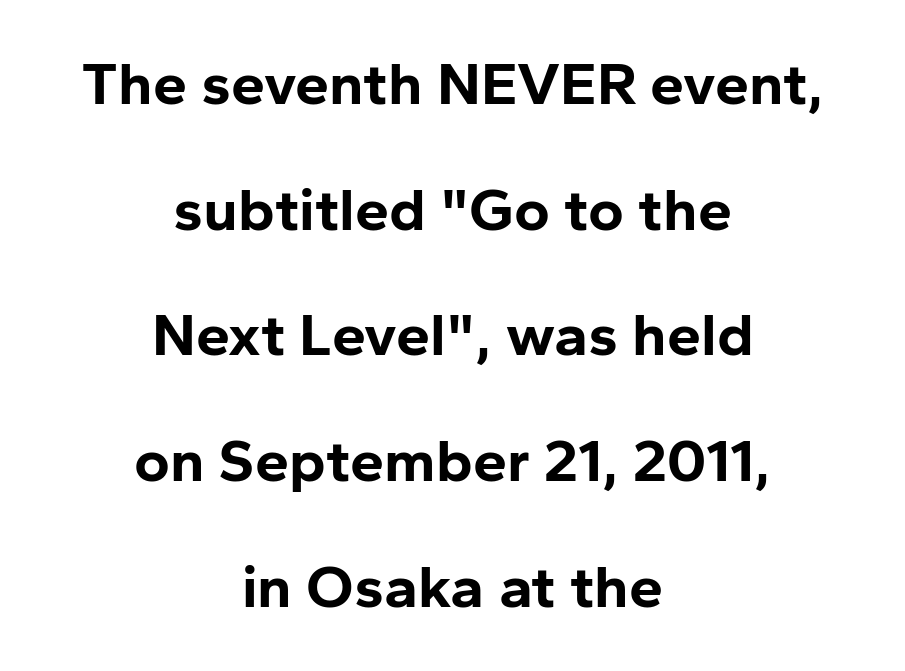
The image shows 61 px bold sans-serif type, upright; set centered, loose line spacing (2.06x), normal letter spacing, not underlined; low stroke contrast and a medium x-height.
